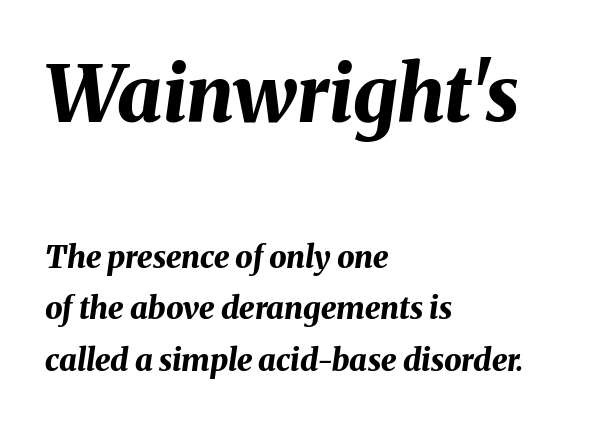
Q: Is the text bold? A: Yes.
Q: Is the text italic (slanted)? A: Yes, it leans right by about 8 degrees.
Q: Is the text underlined? A: No.
Q: How is the paragraph aligned? A: Left-aligned.
Q: Is the spacing between letters normal or unusually wide? A: Normal.
Q: Is the spacing between lines tight, normal or loose? A: Normal.
Q: Which block of text is set in a larger size, the first (top) or the second (bottom)? A: The first (top) one.
Q: Width (condensed, normal, or wide)? A: Normal.
Q: Stroke contrast? A: Medium.
Q: x-height? A: Medium.
Q: Monospaced? A: No.
